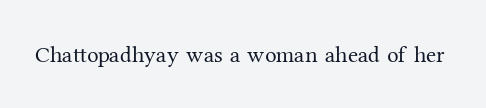
{"italic": "no", "bold": "no", "underline": "no", "letter_spacing": "normal", "letter_spacing_em": 0.0, "glyph_px": 23}
